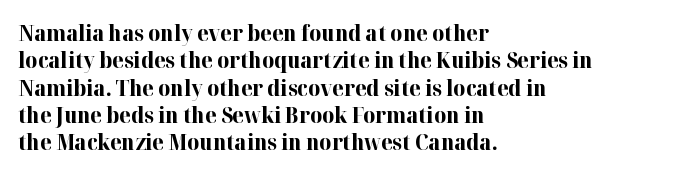
Q: Is the text bold? A: Yes.
Q: Is the text italic (slanted)? A: No, it is upright.
Q: Is the text underlined? A: No.
Q: How is the paragraph aligned? A: Left-aligned.
Q: Is the spacing between letters normal or unusually wide? A: Normal.
Q: Is the spacing between lines tight, normal or loose? A: Normal.
